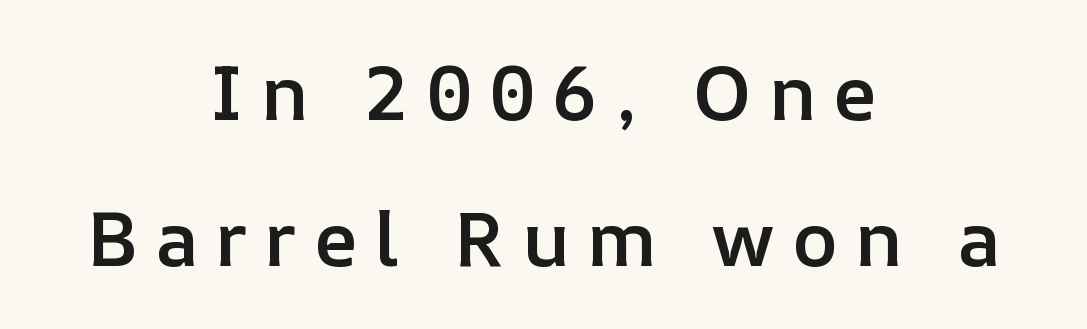
Unlike italic type, these characters show no tilt at all. Its strokes are somewhat broadened, the hallmark of semibold type. The paragraph shown floats in the horizontal middle. Airy leading.
